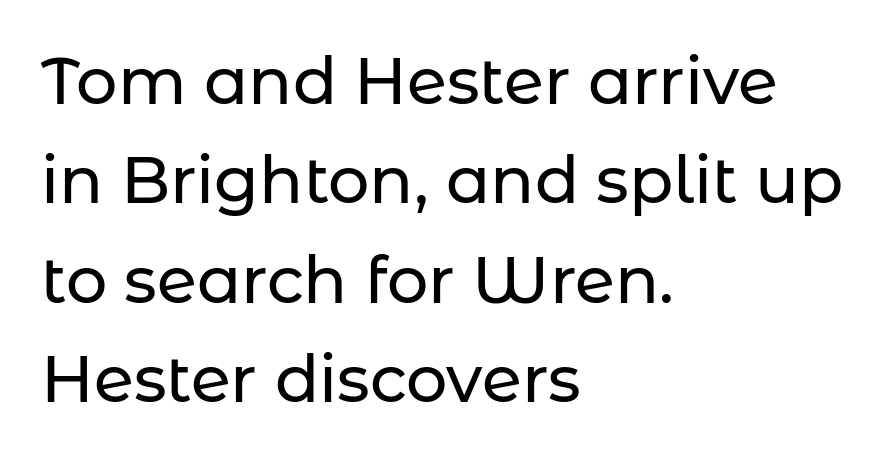
{"serif": "no", "italic": "no", "width": "normal", "stroke_contrast": "low", "x_height": "medium", "monospaced": "no", "underline": "no", "align": "left", "line_spacing": "normal", "line_spacing_ratio": 1.53, "letter_spacing": "normal", "letter_spacing_em": 0.0, "glyph_px": 65}
